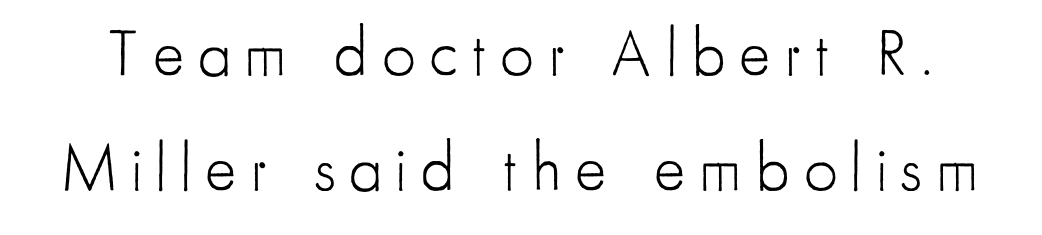
The image shows 66 px light, condensed sans-serif type, upright; set line spacing 1.75x, unusually wide letter spacing (+0.21 em), not underlined; low stroke contrast and a small x-height.
